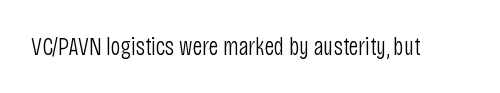
The rendering keeps characters at their native spacing. The font sits on the lighter half of the weight spectrum, regular included. Quick note: underline off. Is there any slant? The stems are plumb.
